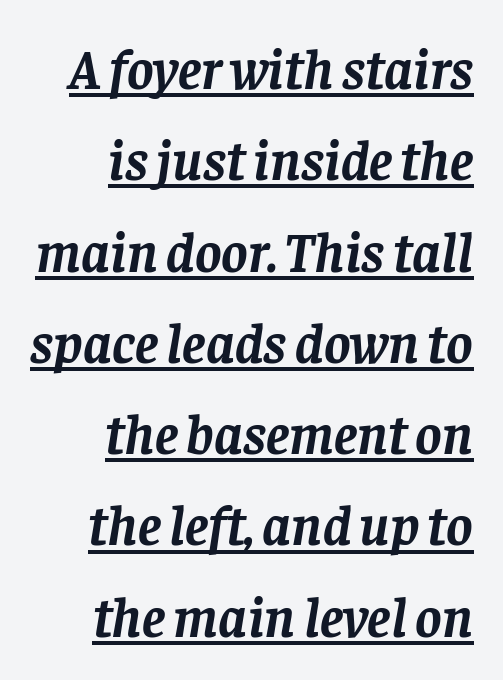
{"serif": "yes", "italic": "yes", "lean": "right", "slant_degrees": 8, "bold": "yes", "weight": "semibold", "width": "normal", "stroke_contrast": "low", "x_height": "large", "monospaced": "no", "underline": "yes", "align": "right", "line_spacing": "normal", "line_spacing_ratio": 1.63, "letter_spacing": "normal", "letter_spacing_em": 0.0, "glyph_px": 56}
